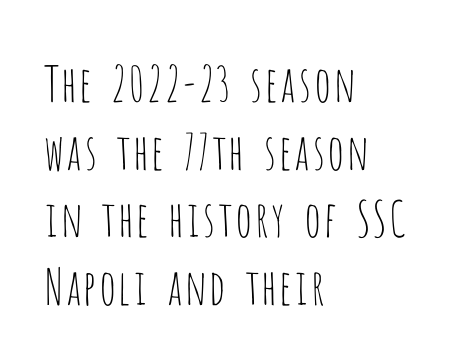
{"serif": "no", "italic": "no", "bold": "no", "weight": "thin", "width": "condensed", "stroke_contrast": "low", "x_height": "large", "monospaced": "no", "underline": "no", "align": "left", "line_spacing": "normal", "line_spacing_ratio": 1.38, "letter_spacing": "normal", "letter_spacing_em": 0.0, "glyph_px": 49}
